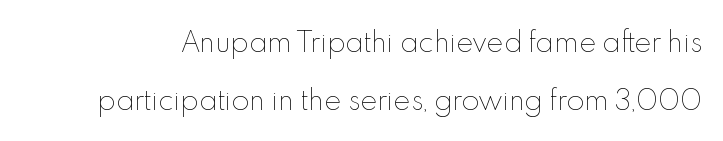
{"italic": "no", "bold": "no", "underline": "no", "line_spacing": "loose", "line_spacing_ratio": 2.23, "letter_spacing": "normal", "letter_spacing_em": 0.0, "glyph_px": 26}
